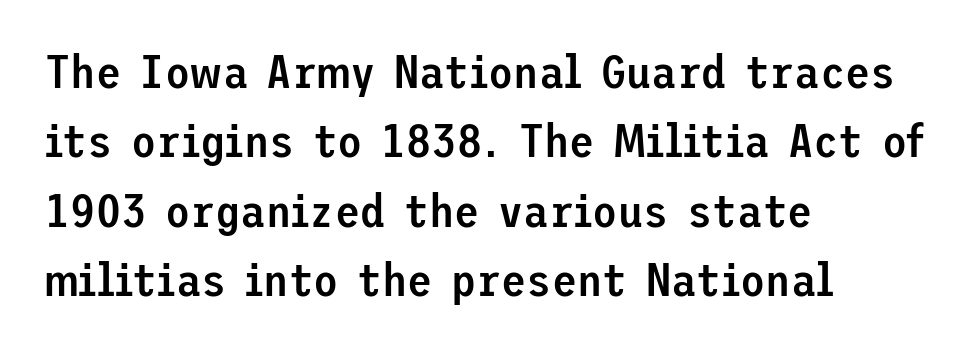
The image shows 46 px semibold sans-serif type, upright; set left-aligned, normal line spacing (1.51x), normal letter spacing, not underlined; low stroke contrast and a medium x-height.
